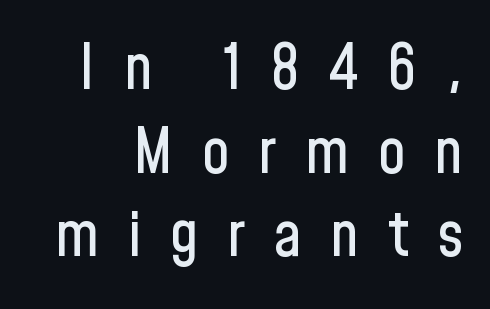
Q: Is the text italic (slanted)? A: No, it is upright.
Q: Is the typeface a serif or a sans-serif typeface? A: Sans-serif.
Q: Is the text underlined? A: No.
Q: Is the spacing between letters normal or unusually wide? A: Unusually wide.
Q: Is the spacing between lines tight, normal or loose? A: Normal.
Q: Width (condensed, normal, or wide)? A: Condensed.
Q: Stroke contrast? A: Low.
Q: x-height? A: Medium.
Q: Monospaced? A: No.
